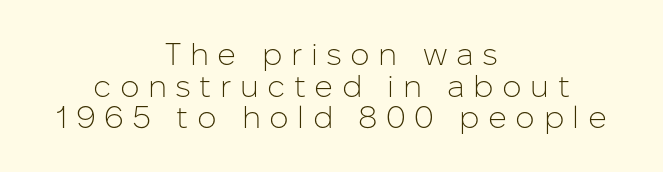
{"serif": "no", "italic": "no", "bold": "no", "weight": "light", "width": "normal", "stroke_contrast": "low", "x_height": "medium", "monospaced": "no", "underline": "no", "align": "center", "line_spacing": "tight", "line_spacing_ratio": 1.02, "letter_spacing": "wide", "letter_spacing_em": 0.27, "glyph_px": 31}
